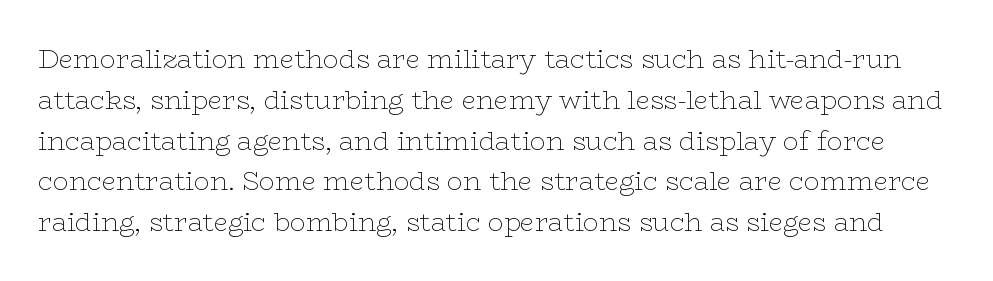
Heaviness? Minimal to ordinary, like unemphasized prose. This sample uses plain, unmodified letter spacing. The line-height multiplier appears to be the usual default. Posture: straight, roman, zero tilt.
